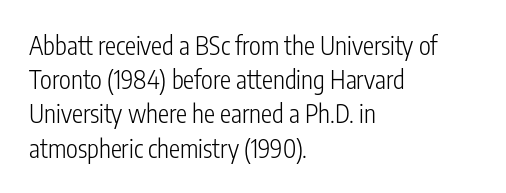
The image shows 25 px text type, upright; set left-aligned, normal line spacing (1.37x), normal letter spacing, not underlined.
